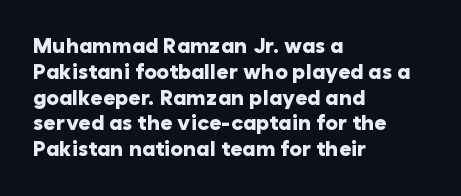
The image shows 21 px bold type, upright; set left-aligned, line spacing 1.23x, normal letter spacing, not underlined.
